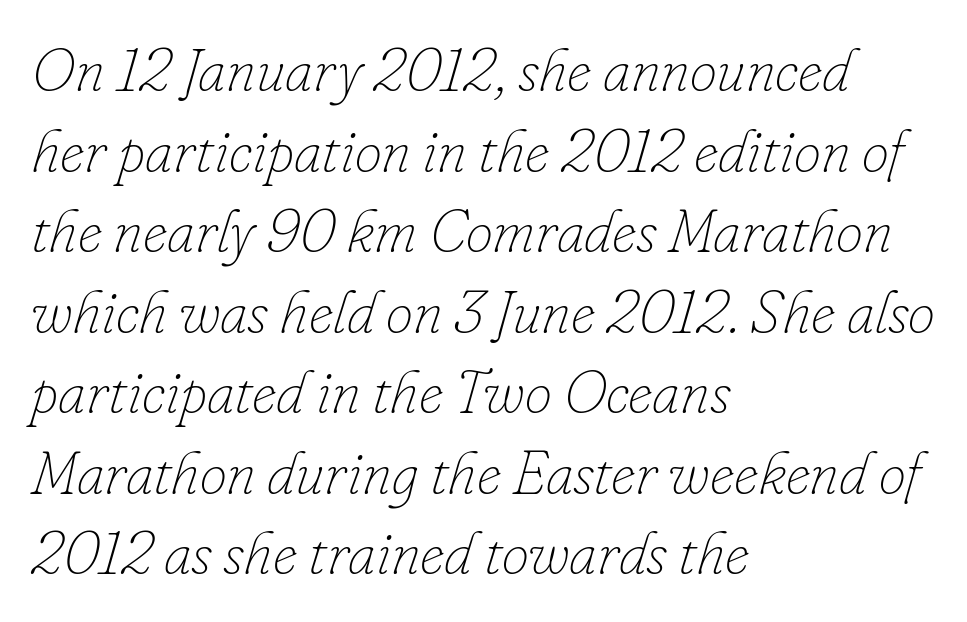
Q: Is the text bold? A: No.
Q: Is the text italic (slanted)? A: Yes, it leans right by about 16 degrees.
Q: Is the text underlined? A: No.
Q: How is the paragraph aligned? A: Left-aligned.
Q: Is the spacing between letters normal or unusually wide? A: Normal.
Q: Is the spacing between lines tight, normal or loose? A: Normal.
Q: Width (condensed, normal, or wide)? A: Normal.
Q: Stroke contrast? A: Low.
Q: x-height? A: Small.
Q: Monospaced? A: No.
